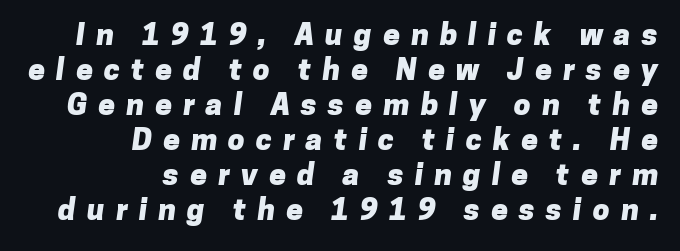
Q: Is the text bold? A: Yes.
Q: Is the typeface a serif or a sans-serif typeface? A: Sans-serif.
Q: Is the text underlined? A: No.
Q: How is the paragraph aligned? A: Right-aligned.
Q: Is the spacing between letters normal or unusually wide? A: Unusually wide.
Q: Width (condensed, normal, or wide)? A: Normal.
Q: Stroke contrast? A: Low.
Q: x-height? A: Medium.
Q: Monospaced? A: No.
